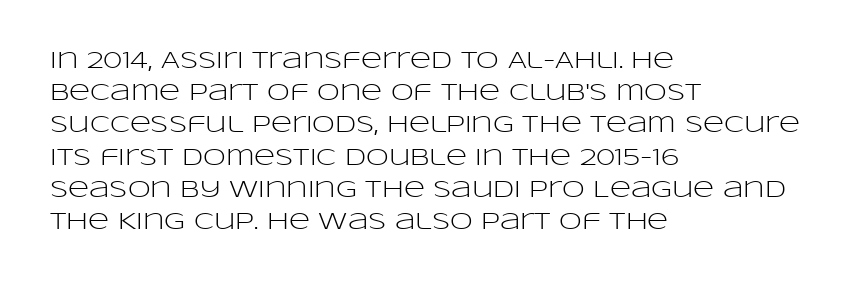
Q: Is the text bold? A: No.
Q: Is the text italic (slanted)? A: No, it is upright.
Q: Is the text underlined? A: No.
Q: How is the paragraph aligned? A: Left-aligned.
Q: Is the spacing between letters normal or unusually wide? A: Normal.
Q: Is the spacing between lines tight, normal or loose? A: Normal.
